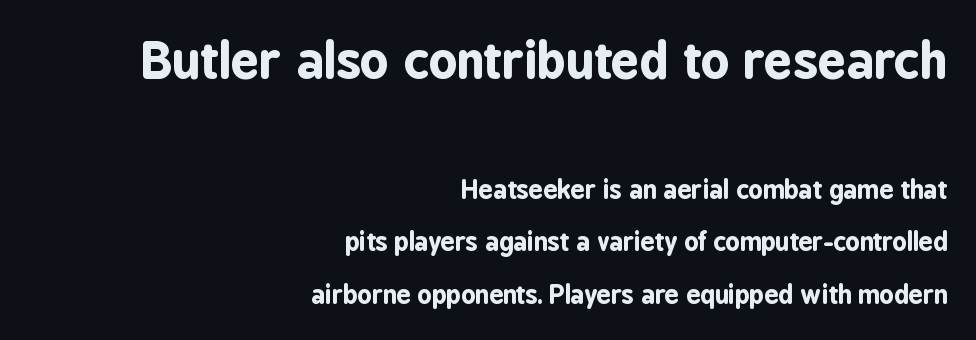
The image shows 50 px bold, condensed sans-serif type, upright; set right-aligned, loose line spacing (2.1x), normal letter spacing, not underlined; the first (top) block is 2.0x larger; low stroke contrast and a medium x-height.
